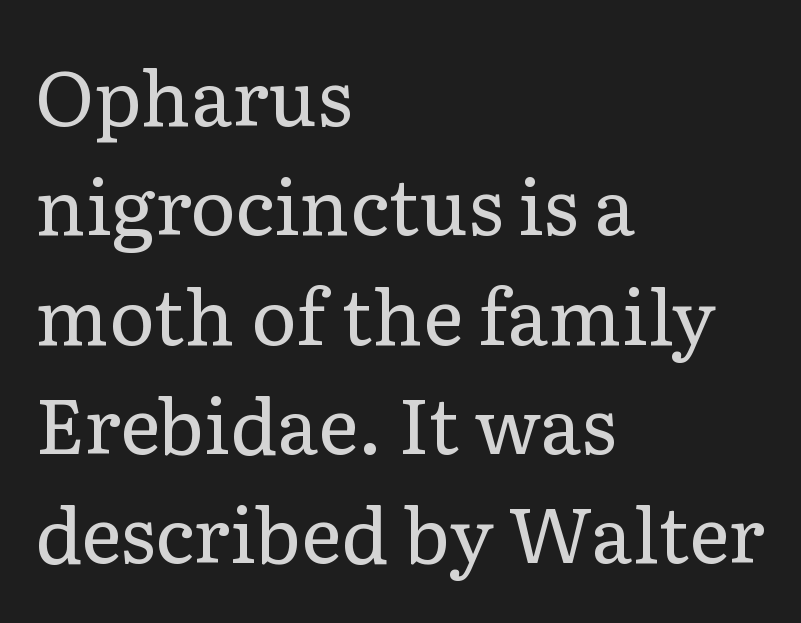
Q: Is the text bold? A: No.
Q: Is the text italic (slanted)? A: No, it is upright.
Q: Is the typeface a serif or a sans-serif typeface? A: Serif.
Q: Is the text underlined? A: No.
Q: How is the paragraph aligned? A: Left-aligned.
Q: Is the spacing between letters normal or unusually wide? A: Normal.
Q: Is the spacing between lines tight, normal or loose? A: Normal.
Q: Width (condensed, normal, or wide)? A: Normal.
Q: Stroke contrast? A: Low.
Q: x-height? A: Medium.
Q: Monospaced? A: No.
